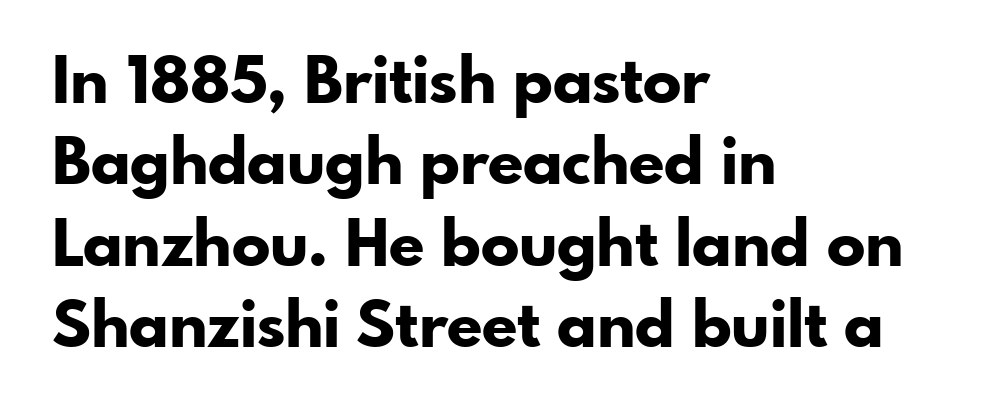
The image shows 64 px bold sans-serif type, upright; set left-aligned, normal line spacing (1.27x), normal letter spacing, not underlined; low stroke contrast and a small x-height.
